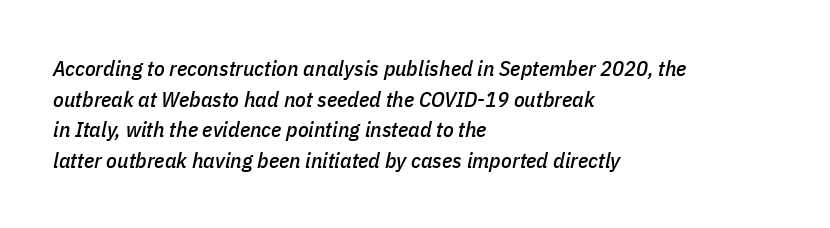
Q: Is the text italic (slanted)? A: Yes, it leans right by about 11 degrees.
Q: Is the text underlined? A: No.
Q: How is the paragraph aligned? A: Left-aligned.
Q: Is the spacing between letters normal or unusually wide? A: Normal.
Q: Is the spacing between lines tight, normal or loose? A: Normal.
